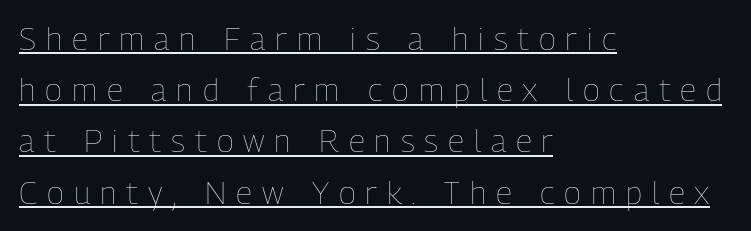
Q: Is the text bold? A: No.
Q: Is the text italic (slanted)? A: No, it is upright.
Q: Is the text underlined? A: Yes.
Q: How is the paragraph aligned? A: Left-aligned.
Q: Is the spacing between letters normal or unusually wide? A: Unusually wide.
Q: Is the spacing between lines tight, normal or loose? A: Normal.
Q: Width (condensed, normal, or wide)? A: Condensed.
Q: Stroke contrast? A: Low.
Q: x-height? A: Medium.
Q: Monospaced? A: No.
